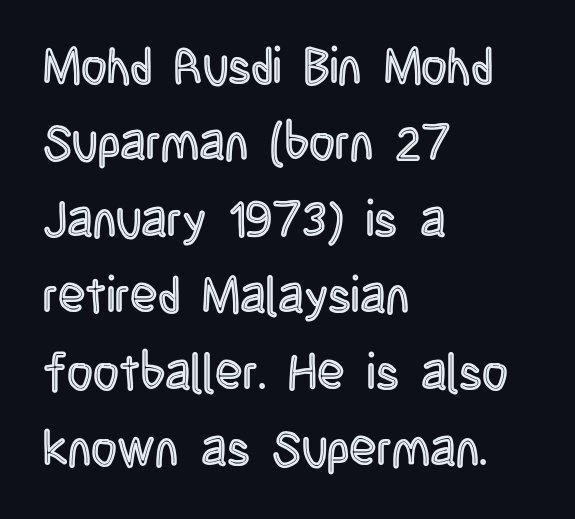
Bare-footed words on every line. Think of a printed novel: that variable character pitch is what you see here. Leading: standard. You can tell it's not italic because the verticals are truly vertical. The letters sit at their default tracking, neither squeezed nor spread. Left-aligned paragraph, ragged on the right.
